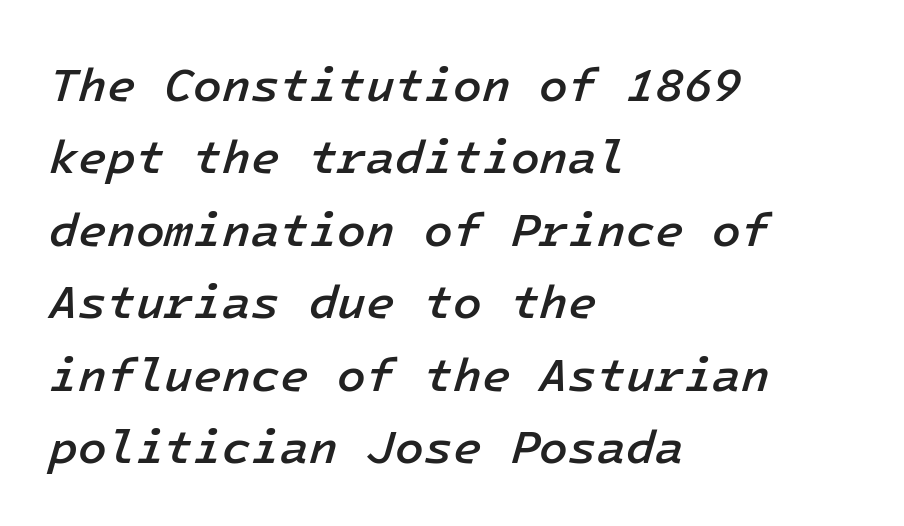
{"italic": "yes", "lean": "right", "slant_degrees": 16, "bold": "semi", "weight": "semibold", "width": "normal", "stroke_contrast": "low", "x_height": "medium", "underline": "no", "align": "left", "line_spacing": "normal", "line_spacing_ratio": 1.54, "letter_spacing": "normal", "letter_spacing_em": 0.0, "glyph_px": 47}
